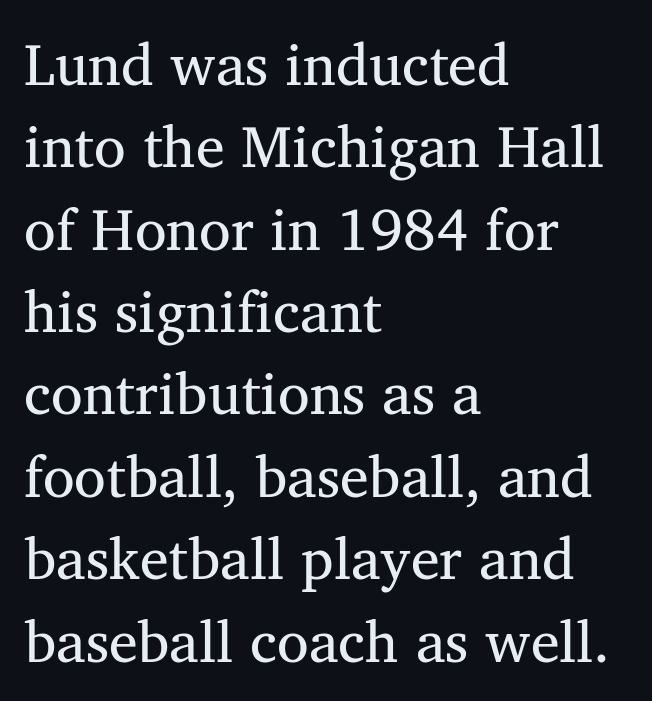
The image shows 58 px regular-weight serif type, upright; set left-aligned, normal line spacing (1.42x), normal letter spacing, not underlined; medium stroke contrast and a medium x-height.
